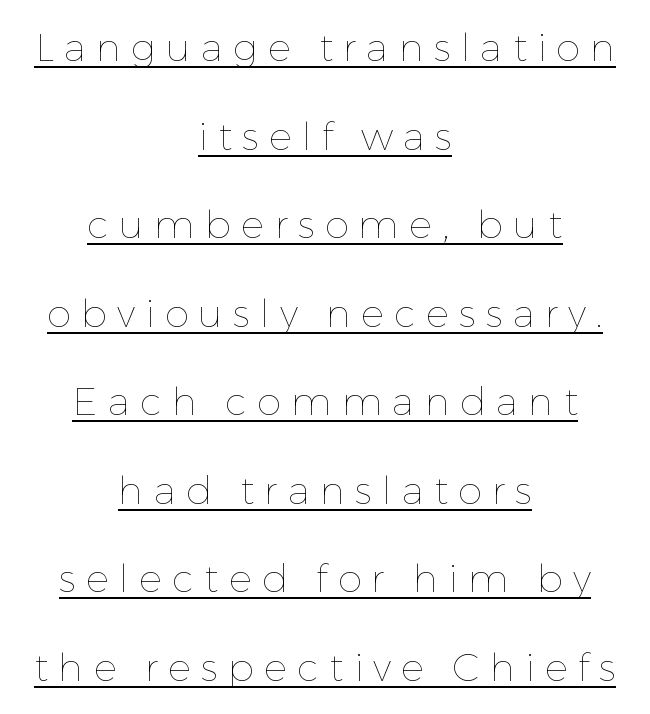
{"italic": "no", "bold": "no", "weight": "thin", "width": "normal", "stroke_contrast": "low", "x_height": "medium", "monospaced": "no", "underline": "yes", "align": "center", "line_spacing": "loose", "line_spacing_ratio": 2.27, "letter_spacing": "wide", "letter_spacing_em": 0.26, "glyph_px": 39}
